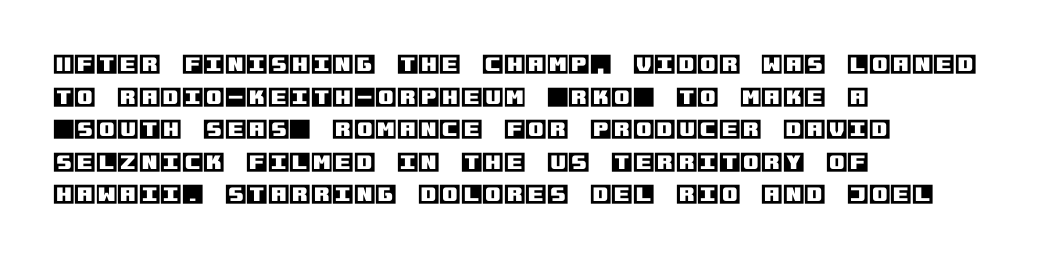
The string is rendered with underlining switched off. Successive baselines arrive at the customary interval. The paragraph shown leans on its left margin. Do the letters lean? They stand straight. The passage shown has conventional tracking throughout.
